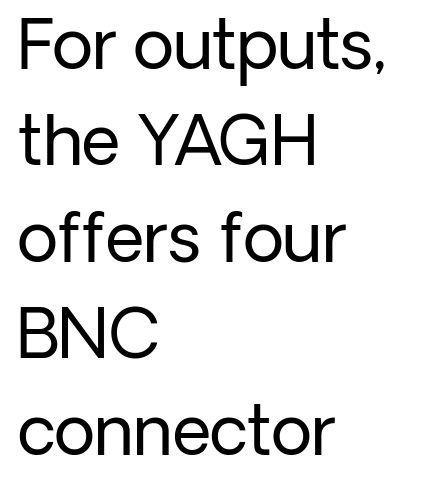
{"serif": "no", "italic": "no", "bold": "no", "weight": "regular", "width": "normal", "stroke_contrast": "low", "x_height": "medium", "monospaced": "no", "underline": "no", "align": "left", "line_spacing": "normal", "line_spacing_ratio": 1.44, "letter_spacing": "normal", "letter_spacing_em": 0.0, "glyph_px": 67}
